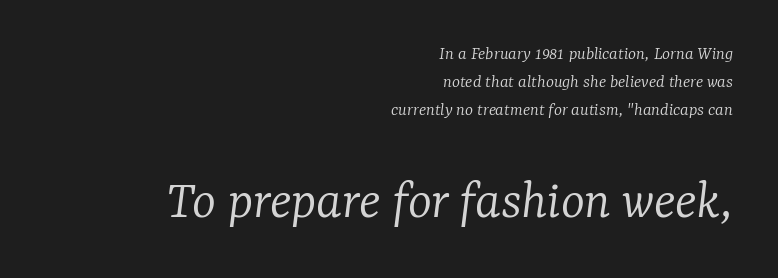
Q: Is the text bold? A: No.
Q: Is the text italic (slanted)? A: Yes, it leans right by about 7 degrees.
Q: Is the typeface a serif or a sans-serif typeface? A: Serif.
Q: Is the text underlined? A: No.
Q: How is the paragraph aligned? A: Right-aligned.
Q: Is the spacing between letters normal or unusually wide? A: Normal.
Q: Is the spacing between lines tight, normal or loose? A: Normal.
Q: Which block of text is set in a larger size, the first (top) or the second (bottom)? A: The second (bottom) one.
Q: Width (condensed, normal, or wide)? A: Normal.
Q: Stroke contrast? A: Low.
Q: x-height? A: Medium.
Q: Monospaced? A: No.
